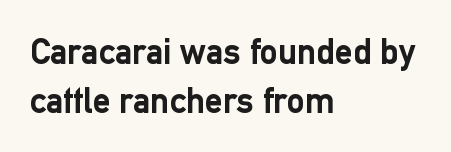
The image shows 36 px semibold sans-serif type, upright; set left-aligned, normal line spacing (1.35x), normal letter spacing, not underlined; low stroke contrast and a medium x-height.
